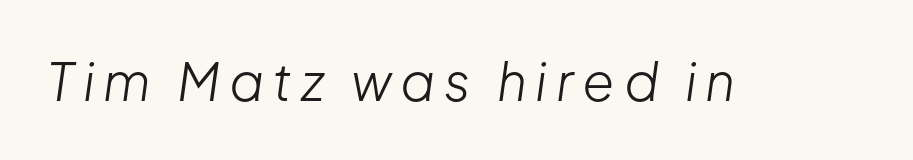
{"italic": "yes", "lean": "right", "slant_degrees": 8, "bold": "no", "weight": "light", "width": "normal", "stroke_contrast": "low", "x_height": "medium", "monospaced": "no", "underline": "no", "glyph_px": 52}
